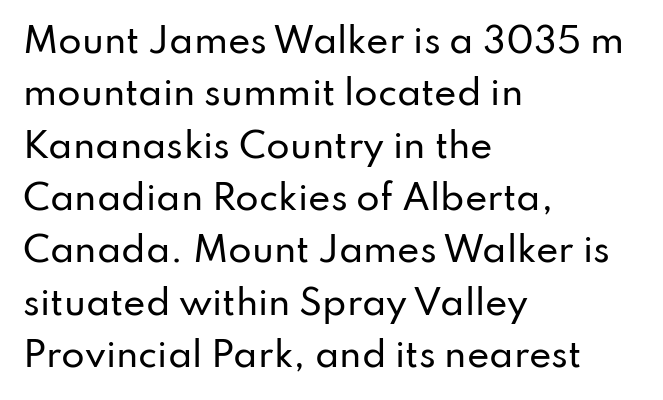
{"serif": "no", "italic": "no", "width": "normal", "stroke_contrast": "low", "x_height": "small", "monospaced": "no", "underline": "no", "align": "left", "line_spacing": "normal", "line_spacing_ratio": 1.54, "letter_spacing": "normal", "letter_spacing_em": 0.0, "glyph_px": 34}
